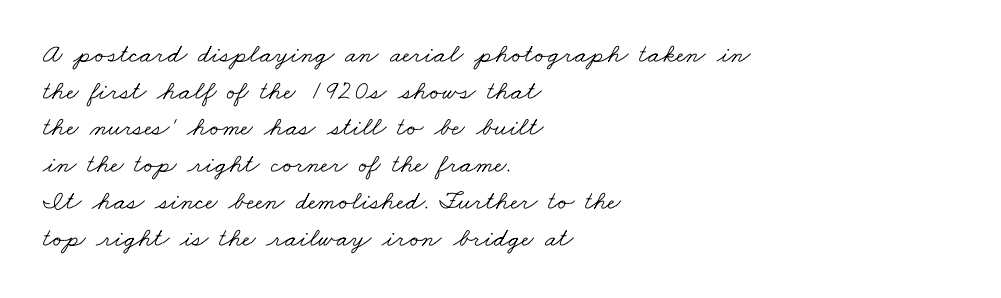
Q: Is the text bold? A: No.
Q: Is the text underlined? A: No.
Q: How is the paragraph aligned? A: Left-aligned.
Q: Is the spacing between letters normal or unusually wide? A: Normal.
Q: Is the spacing between lines tight, normal or loose? A: Normal.
